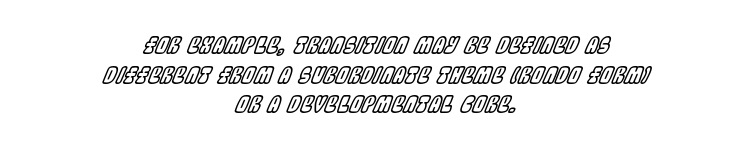
An italicized treatment has been applied to the whole sample. The passage shown stacks its lines at a standard gap. Each line is balanced around a shared central axis. In terms of letterspacing, this is plain default setting.
